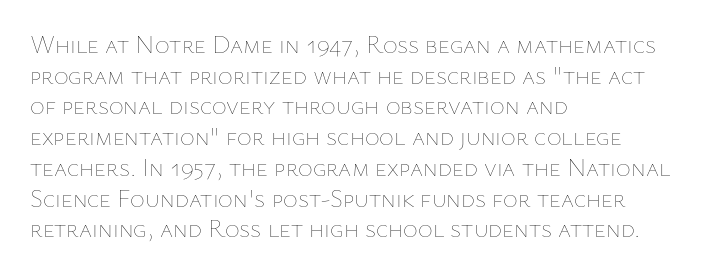
The letters look calm and open, with moderate or lighter stems. Descenders are the only things crossing below the line. Left-aligned paragraph, ragged on the right. Short note: letters normally spaced.
